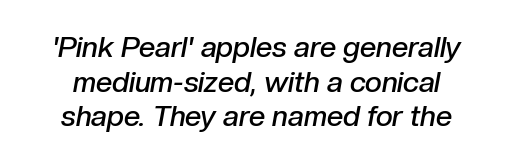
The image shows 29 px semibold type, italic (leaning right); set line spacing 1.19x, normal letter spacing, not underlined; low stroke contrast and a medium x-height.
